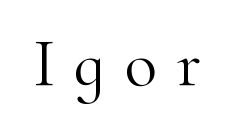
The image shows 68 px light serif type, upright; set unusually wide letter spacing (+0.28 em), not underlined; high stroke contrast and a small x-height.
